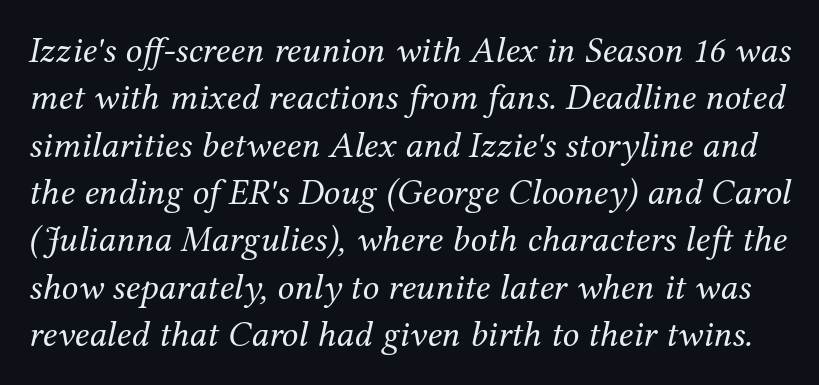
The designer went with a serif here, giving each stem small feet. The space beneath each line is pristine and unruled. Yep, that's italic — everything's leaning. Nothing unusual about the tracking: characters are spaced as the font intends.
